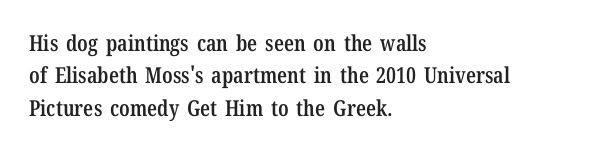
One glance says typical: line gaps are just what's usual. Type without underlining. The passage is arranged the way most books set body copy — flush left. The passage shown has conventional tracking throughout.
